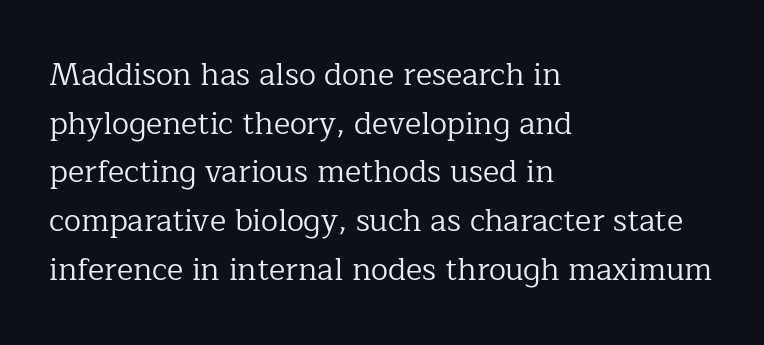
{"serif": "yes", "italic": "no", "bold": "no", "weight": "regular", "width": "normal", "stroke_contrast": "low", "x_height": "medium", "monospaced": "no", "underline": "no", "align": "left", "line_spacing": "normal", "line_spacing_ratio": 1.57, "letter_spacing": "normal", "letter_spacing_em": 0.0, "glyph_px": 31}
